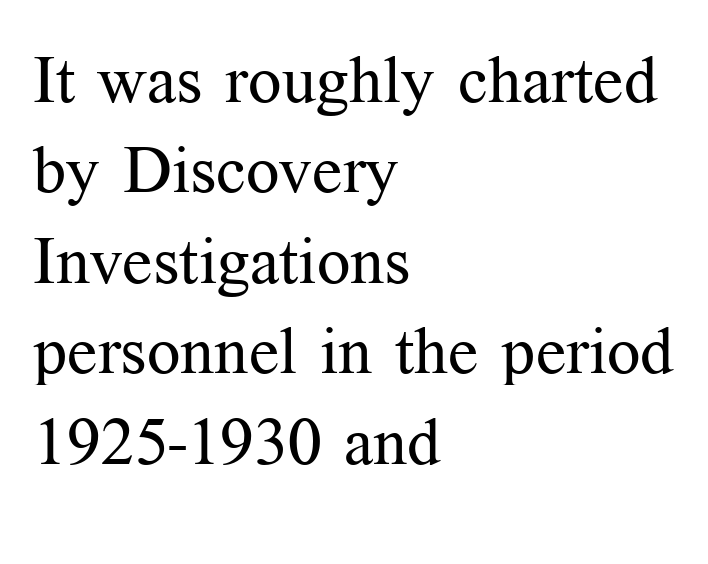
{"serif": "yes", "italic": "no", "bold": "no", "weight": "regular", "width": "normal", "stroke_contrast": "medium", "x_height": "medium", "monospaced": "no", "underline": "no", "align": "left", "line_spacing": "normal", "line_spacing_ratio": 1.37, "letter_spacing": "normal", "letter_spacing_em": 0.0, "glyph_px": 66}
